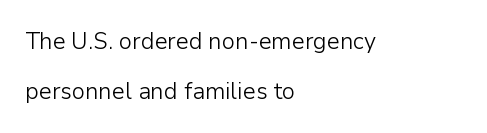
Q: Is the text bold? A: No.
Q: Is the text italic (slanted)? A: No, it is upright.
Q: Is the text underlined? A: No.
Q: How is the paragraph aligned? A: Left-aligned.
Q: Is the spacing between letters normal or unusually wide? A: Normal.
Q: Is the spacing between lines tight, normal or loose? A: Loose.
